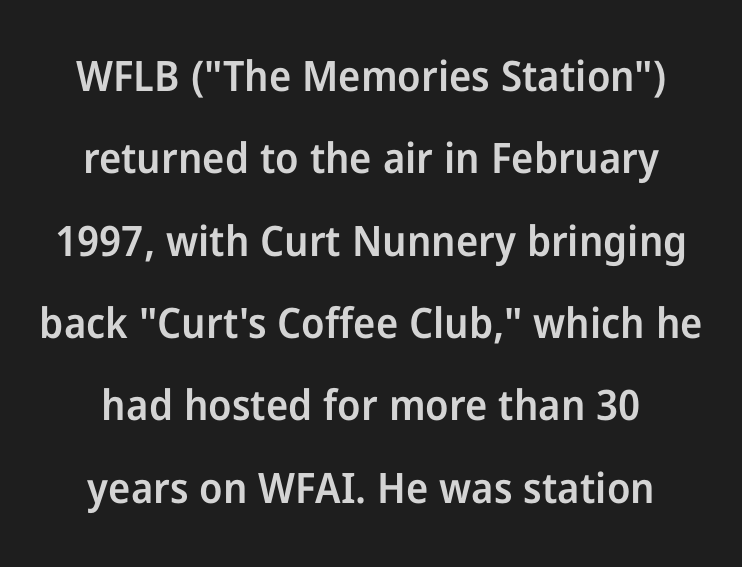
The image shows 42 px semibold sans-serif type, upright; set centered, loose line spacing (1.96x), normal letter spacing, not underlined; low stroke contrast and a medium x-height.
